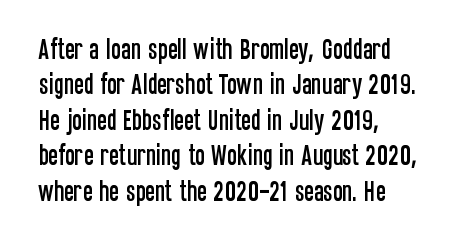
Q: Is the text italic (slanted)? A: No, it is upright.
Q: Is the text underlined? A: No.
Q: How is the paragraph aligned? A: Left-aligned.
Q: Is the spacing between letters normal or unusually wide? A: Normal.
Q: Is the spacing between lines tight, normal or loose? A: Normal.
